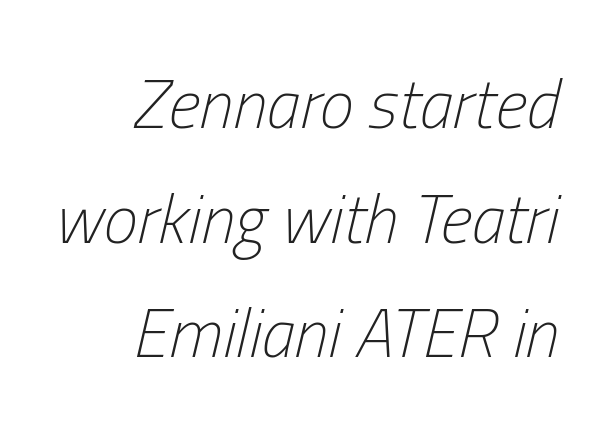
{"italic": "yes", "lean": "right", "slant_degrees": 13, "bold": "no", "weight": "light", "width": "condensed", "stroke_contrast": "low", "x_height": "medium", "monospaced": "no", "underline": "no", "align": "right", "line_spacing": "normal", "line_spacing_ratio": 1.66, "letter_spacing": "normal", "letter_spacing_em": 0.0, "glyph_px": 69}
